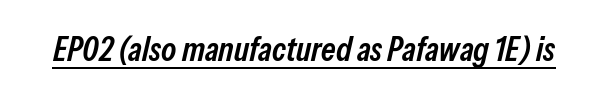
Between one letter and the next there's only the usual sliver of space. As a designer I'd log this as weight 600, semibold. Glance below the letters and you will spot a drawn line. Each letter keeps its own natural width here, so spacing adapts to shape. Does the lettering tilt? It does — this is italic.
